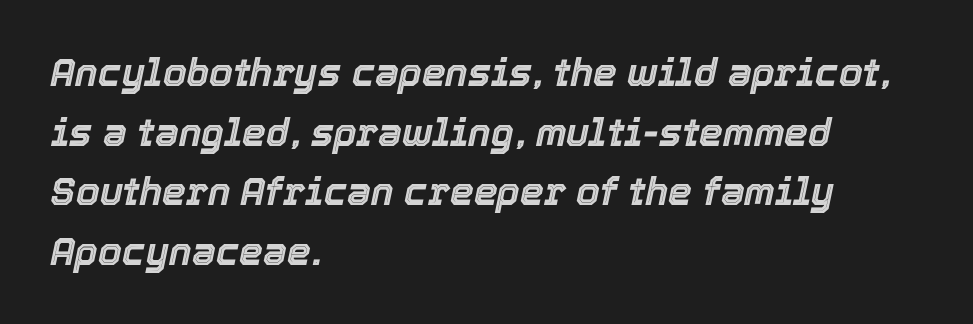
{"italic": "yes", "lean": "right", "slant_degrees": 12, "width": "normal", "x_height": "medium", "monospaced": "no", "underline": "no", "align": "left", "line_spacing": "normal", "line_spacing_ratio": 1.57, "letter_spacing": "normal", "letter_spacing_em": 0.0, "glyph_px": 38}
